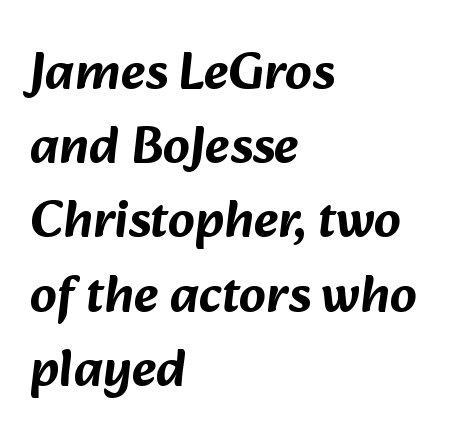
To sum up the face: it is a sans, with no serifs. Each letter keeps its own natural width here, so spacing adapts to shape. Has an underline been added? It has not. These lines are set flush left with a ragged right edge. The passage shown has conventional tracking throughout. A normal amount of white space separates one row of letters from the next.
